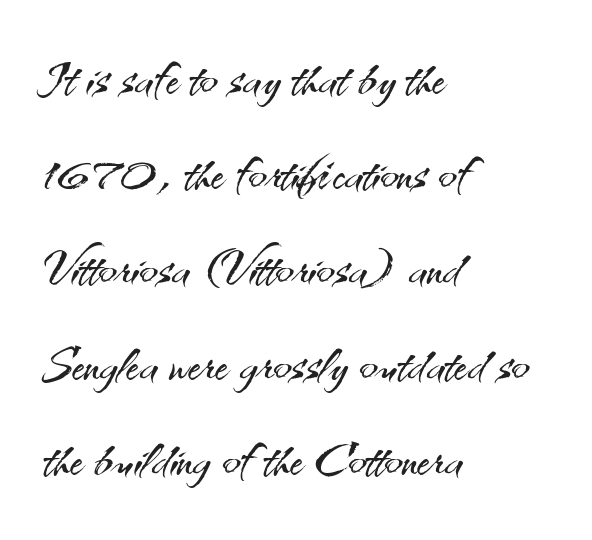
{"serif": "no", "bold": "no", "weight": "light", "width": "normal", "stroke_contrast": "medium", "x_height": "small", "monospaced": "no", "underline": "no", "align": "left", "line_spacing": "normal", "line_spacing_ratio": 1.4, "letter_spacing": "normal", "letter_spacing_em": 0.0, "glyph_px": 68}
